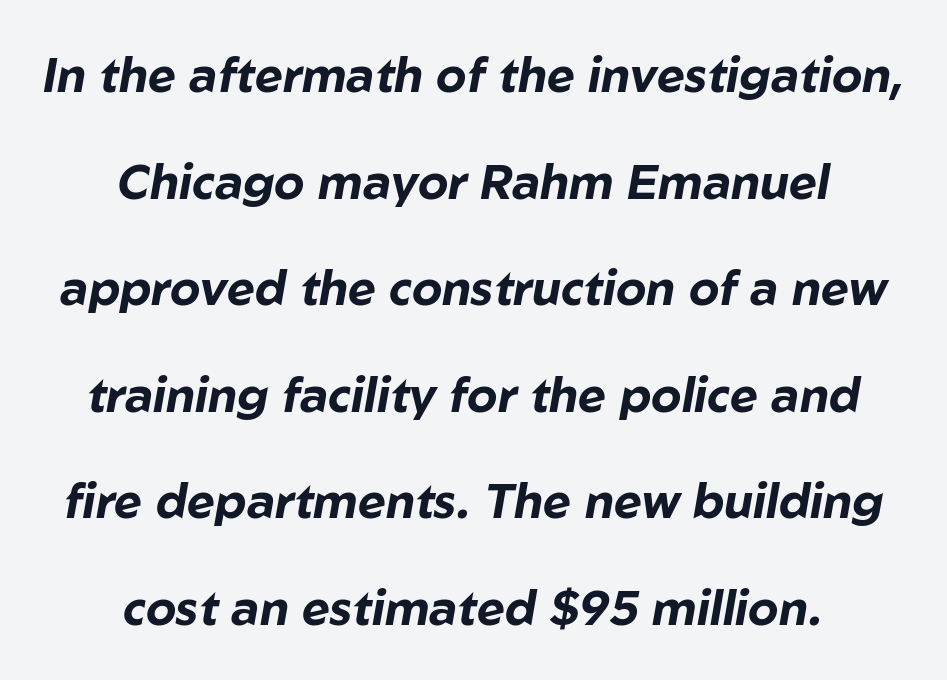
{"italic": "yes", "lean": "right", "slant_degrees": 10, "bold": "yes", "weight": "bold", "width": "normal", "stroke_contrast": "low", "x_height": "medium", "monospaced": "no", "underline": "no", "align": "center", "line_spacing": "loose", "line_spacing_ratio": 2.22, "letter_spacing": "normal", "letter_spacing_em": 0.0, "glyph_px": 48}
